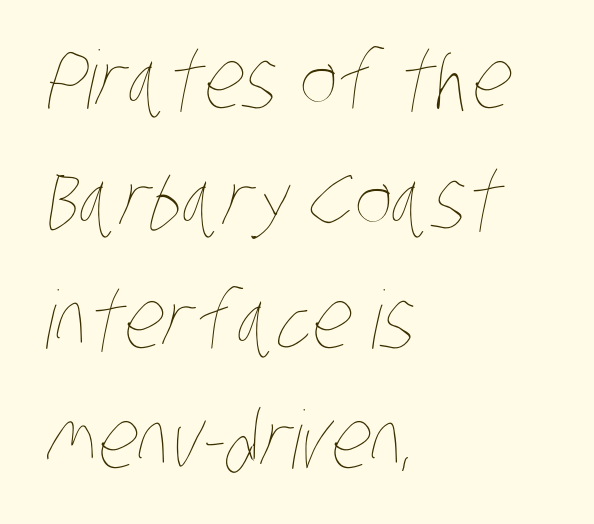
The image shows 80 px thin, condensed type; set left-aligned, normal line spacing (1.5x), normal letter spacing, not underlined; low stroke contrast and a large x-height.
